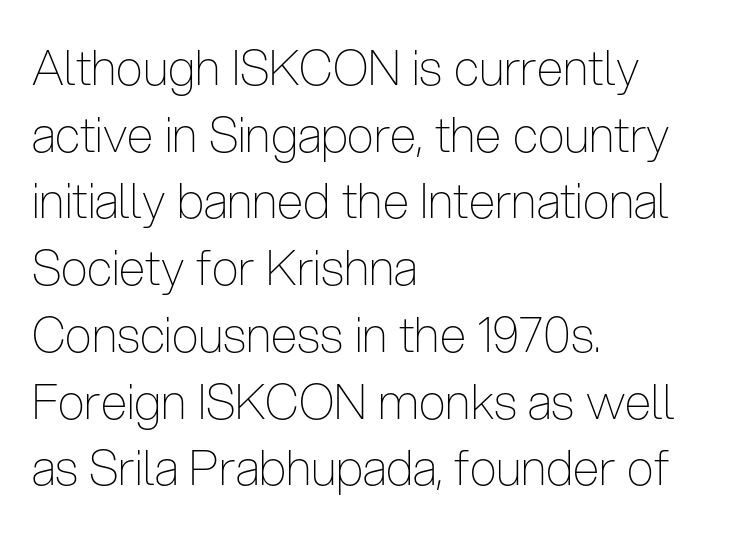
A typesetter would mark this as roman, not italic. The letters advance in unequal steps, a hallmark of proportional type. A typesetter would call this zero additional tracking. The characters display no serif detailing; their extremities are plain. Weight: not bold — regular or lighter.
